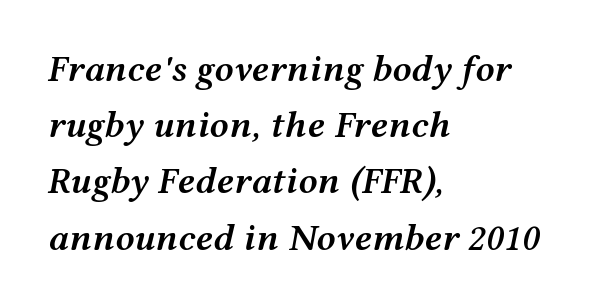
Quick note: italic. Horizontally, the lines are justified to the leading edge only. The glyphs have the mass of a demibold cut, below bold. Compared with typical body copy, the letter spacing here is the same. The space between consecutive lines is moderate.
